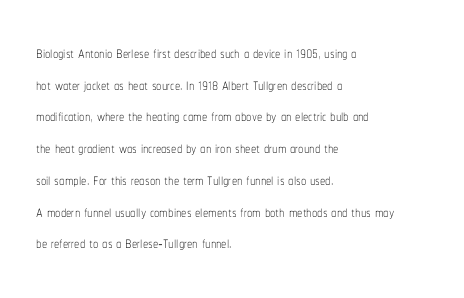
Style check: upright. Leftover space on each line is placed entirely after the last word. The rows are spaced the way most documents space them. The font is comparable to plain body text, perhaps lighter. Honestly, there is no underline to notice here at all. Nobody touched the tracking dial on this one.
